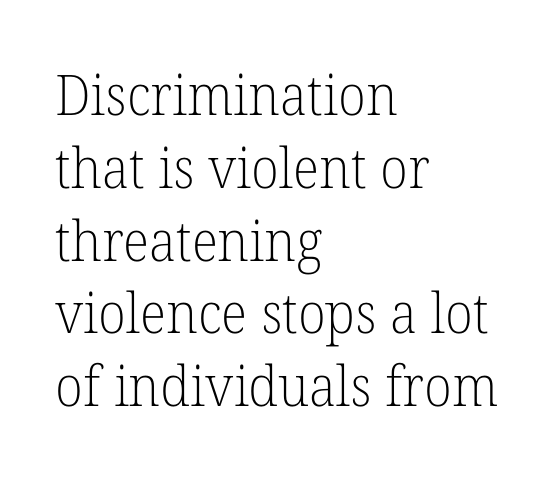
The image shows 56 px light serif type, upright; set left-aligned, normal line spacing (1.3x), normal letter spacing, not underlined; low stroke contrast and a medium x-height.
